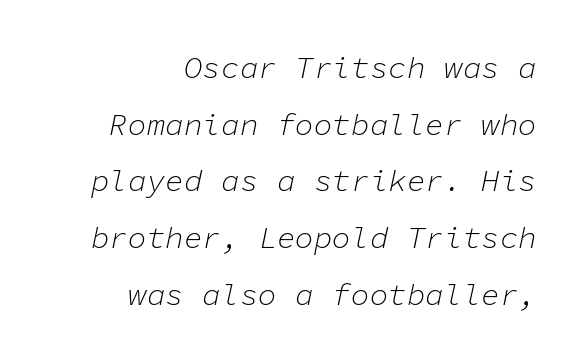
The image shows 31 px light type, italic (leaning right), monospaced; set right-aligned, line spacing 1.83x, normal letter spacing, not underlined; low stroke contrast and a medium x-height.
